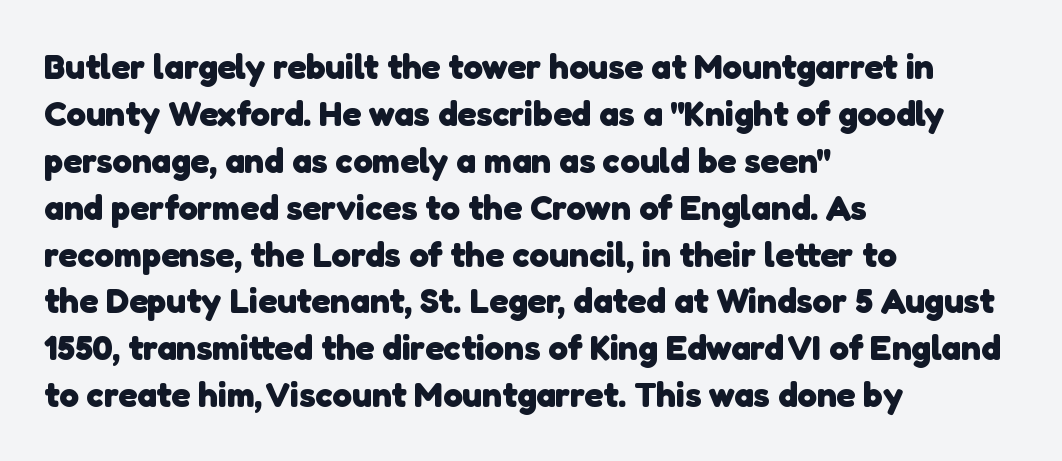
The image shows 35 px heavy sans-serif type; set left-aligned, normal line spacing (1.34x), normal letter spacing, not underlined; low stroke contrast and a medium x-height.
